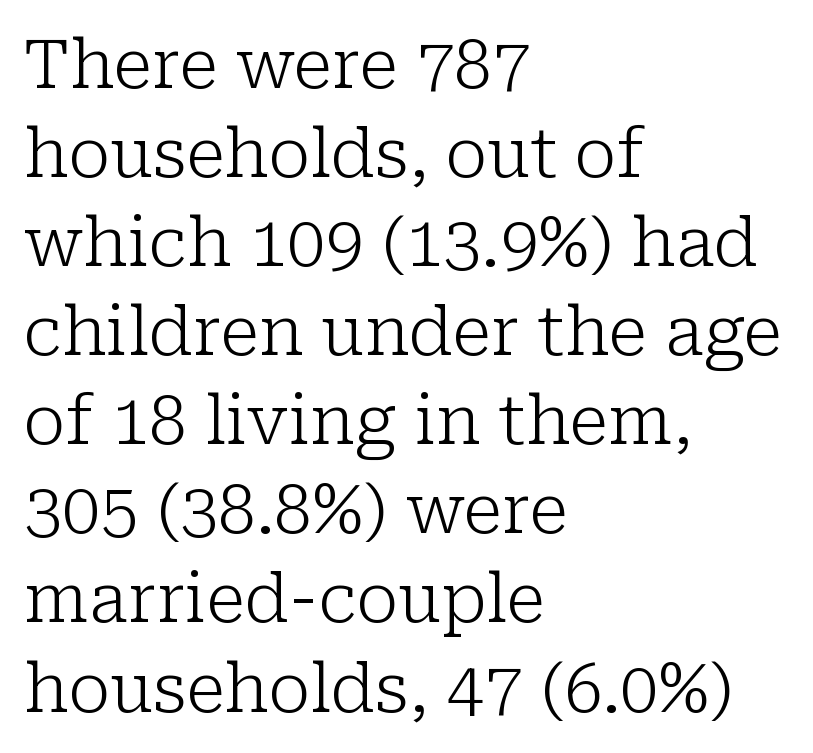
Q: Is the text bold? A: No.
Q: Is the text italic (slanted)? A: No, it is upright.
Q: Is the typeface a serif or a sans-serif typeface? A: Serif.
Q: Is the text underlined? A: No.
Q: How is the paragraph aligned? A: Left-aligned.
Q: Is the spacing between letters normal or unusually wide? A: Normal.
Q: Is the spacing between lines tight, normal or loose? A: Normal.
Q: Width (condensed, normal, or wide)? A: Normal.
Q: Stroke contrast? A: Low.
Q: x-height? A: Medium.
Q: Monospaced? A: No.
